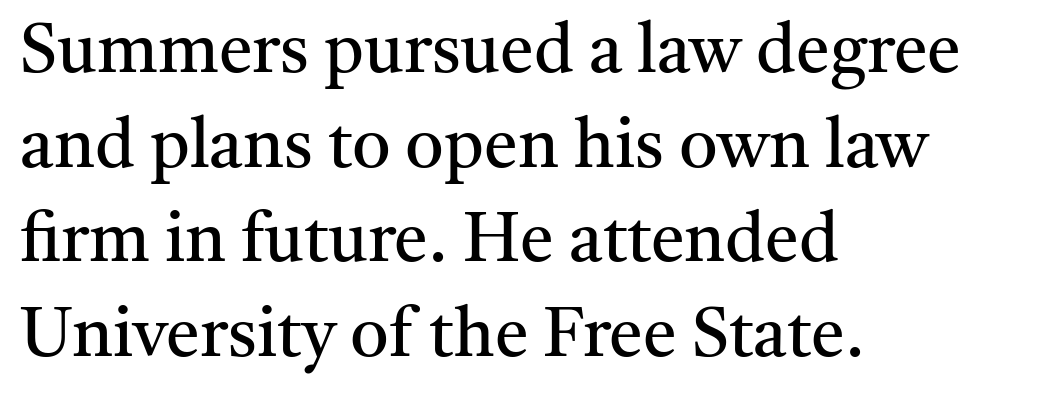
The image shows 68 px regular-weight serif type, upright; set left-aligned, normal line spacing (1.39x), normal letter spacing, not underlined; medium stroke contrast and a medium x-height.
